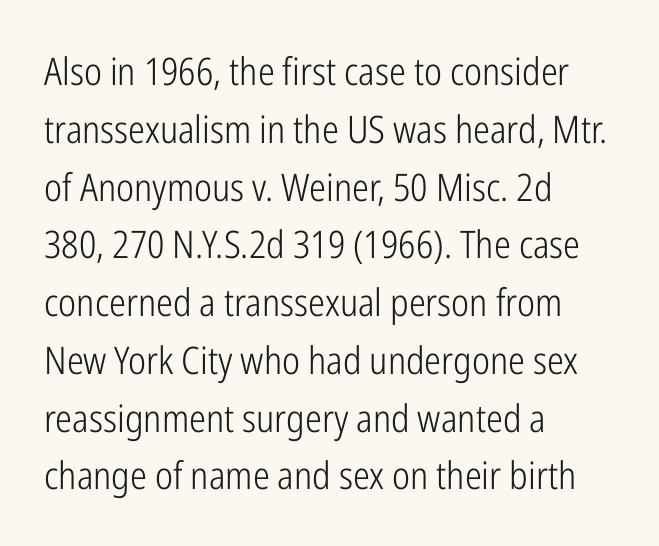
Q: Is the text bold? A: No.
Q: Is the text italic (slanted)? A: No, it is upright.
Q: Is the typeface a serif or a sans-serif typeface? A: Sans-serif.
Q: Is the text underlined? A: No.
Q: How is the paragraph aligned? A: Left-aligned.
Q: Is the spacing between letters normal or unusually wide? A: Normal.
Q: Is the spacing between lines tight, normal or loose? A: Normal.
Q: Width (condensed, normal, or wide)? A: Condensed.
Q: Stroke contrast? A: Low.
Q: x-height? A: Medium.
Q: Monospaced? A: No.
